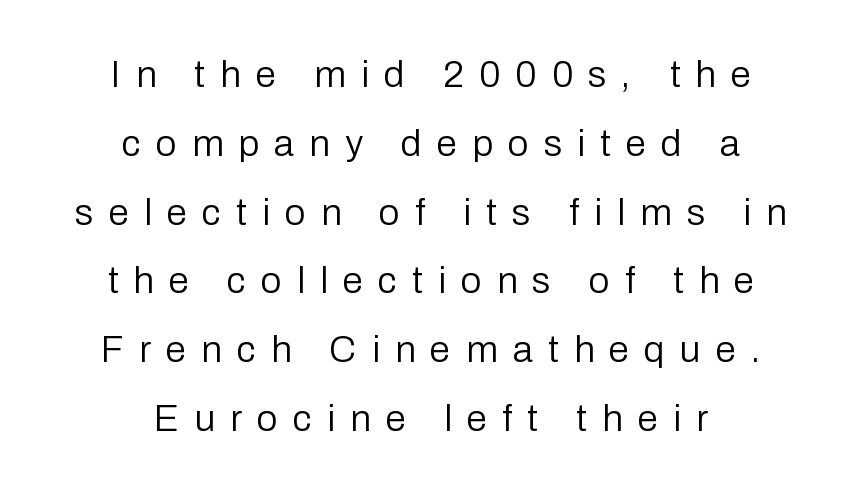
{"serif": "no", "italic": "no", "bold": "no", "weight": "regular", "width": "normal", "stroke_contrast": "low", "x_height": "medium", "monospaced": "no", "underline": "no", "align": "center", "line_spacing_ratio": 1.86, "letter_spacing": "wide", "letter_spacing_em": 0.41, "glyph_px": 37}
